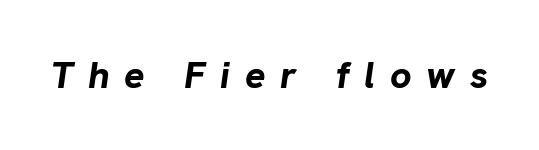
{"italic": "yes", "lean": "right", "slant_degrees": 8, "bold": "yes", "weight": "bold", "width": "normal", "stroke_contrast": "low", "x_height": "medium", "monospaced": "no", "underline": "no", "letter_spacing": "wide", "letter_spacing_em": 0.39, "glyph_px": 38}
